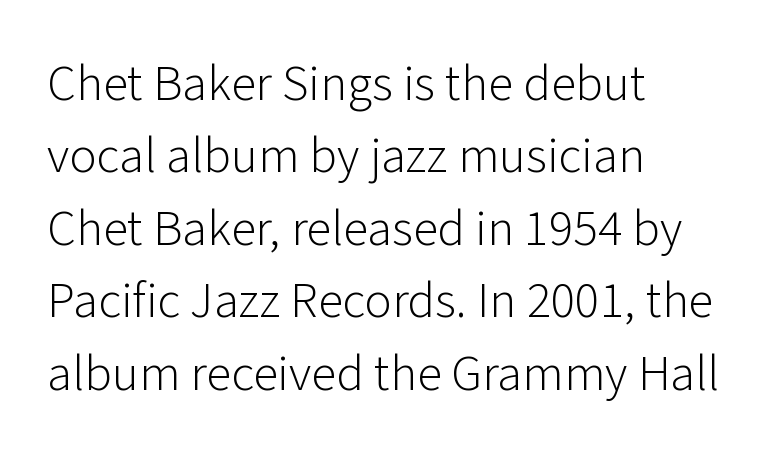
{"serif": "no", "italic": "no", "bold": "no", "weight": "light", "width": "normal", "stroke_contrast": "low", "x_height": "medium", "monospaced": "no", "underline": "no", "align": "left", "line_spacing": "normal", "line_spacing_ratio": 1.42, "letter_spacing": "normal", "letter_spacing_em": 0.0, "glyph_px": 51}
